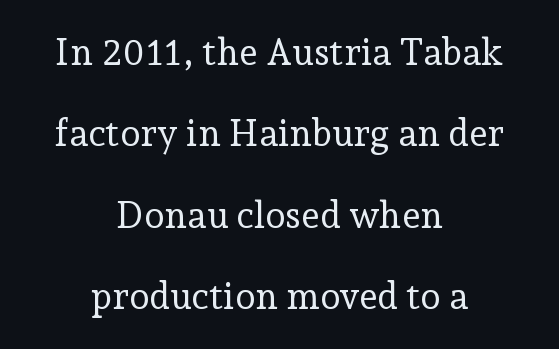
Compared with typical body copy, the letter spacing here is the same. Check under the words: just untouched page. The passage is arranged like a title page — every line centered. Note the varied advance widths — an 'i' is clearly narrower than an 'm'. The font sits on the lighter half of the weight spectrum, regular included. Unlike a clean sans, this face finishes its strokes with serifs.
